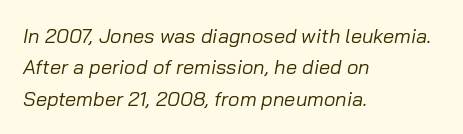
{"italic": "yes", "lean": "right", "slant_degrees": 10, "bold": "no", "underline": "no", "align": "left", "line_spacing": "normal", "line_spacing_ratio": 1.57, "letter_spacing": "normal", "letter_spacing_em": 0.0, "glyph_px": 20}
